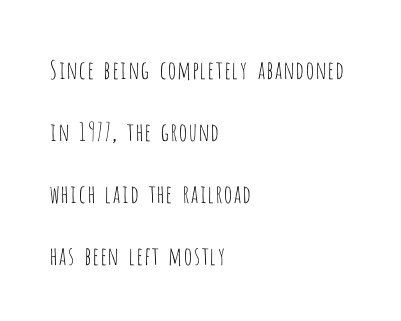
Descenders are the only things crossing below the line. The letterforms sit at book weight or below. Students, observe: this is what heavily led, spacious text looks like. Short note: letters normally spaced. Posture: straight, roman, zero tilt. Every row of glyphs begins at an identical x-position on the left.
